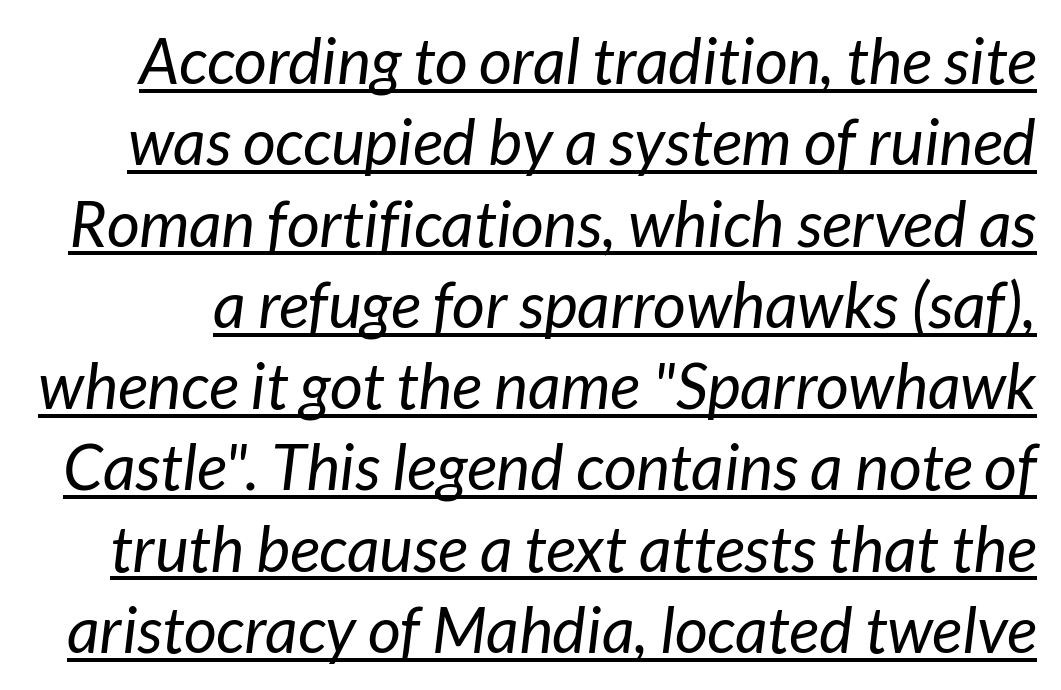
The image shows 64 px regular-weight sans-serif type; set normal line spacing (1.27x), normal letter spacing, underlined; low stroke contrast and a medium x-height.
